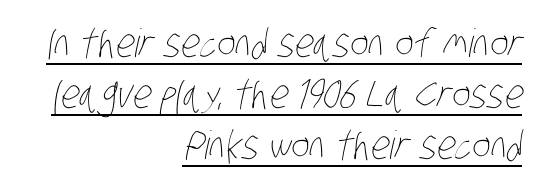
Q: Is the text bold? A: No.
Q: Is the text underlined? A: Yes.
Q: How is the paragraph aligned? A: Right-aligned.
Q: Is the spacing between letters normal or unusually wide? A: Normal.
Q: Is the spacing between lines tight, normal or loose? A: Normal.
Q: Width (condensed, normal, or wide)? A: Condensed.
Q: Stroke contrast? A: Low.
Q: x-height? A: Large.
Q: Monospaced? A: No.
